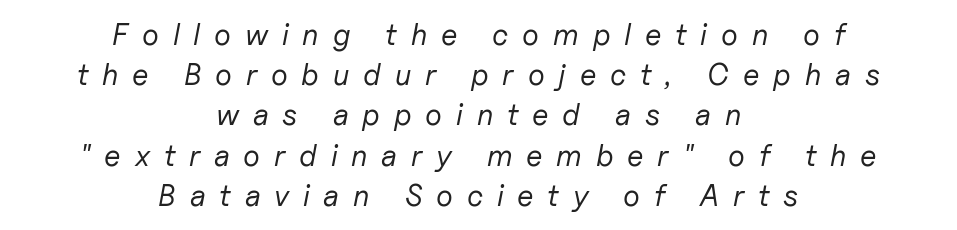
{"italic": "yes", "lean": "right", "slant_degrees": 11, "bold": "no", "weight": "regular", "width": "normal", "stroke_contrast": "low", "x_height": "medium", "monospaced": "no", "underline": "no", "align": "center", "line_spacing": "normal", "line_spacing_ratio": 1.34, "letter_spacing": "wide", "letter_spacing_em": 0.46, "glyph_px": 30}
